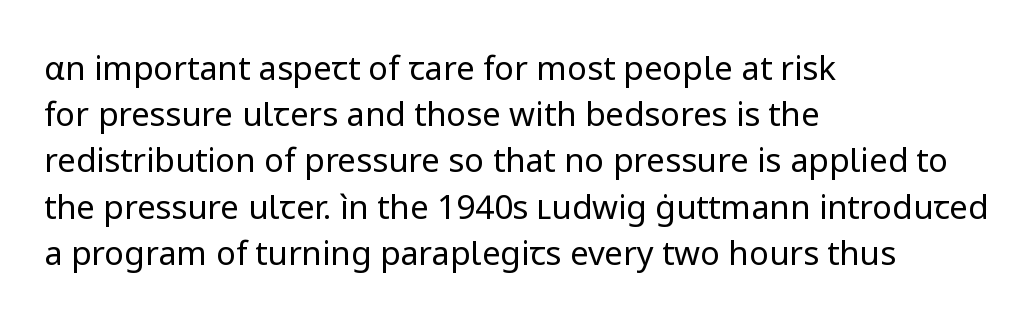
Where is the straight margin? On the left. A typesetter would call this zero additional tracking. How would I describe the line gaps? Plain and ordinary. Vertical strokes here are truly vertical. Stem width sits at or under what a default text font uses. A typesetter would call this proportional, since set widths differ per character.
